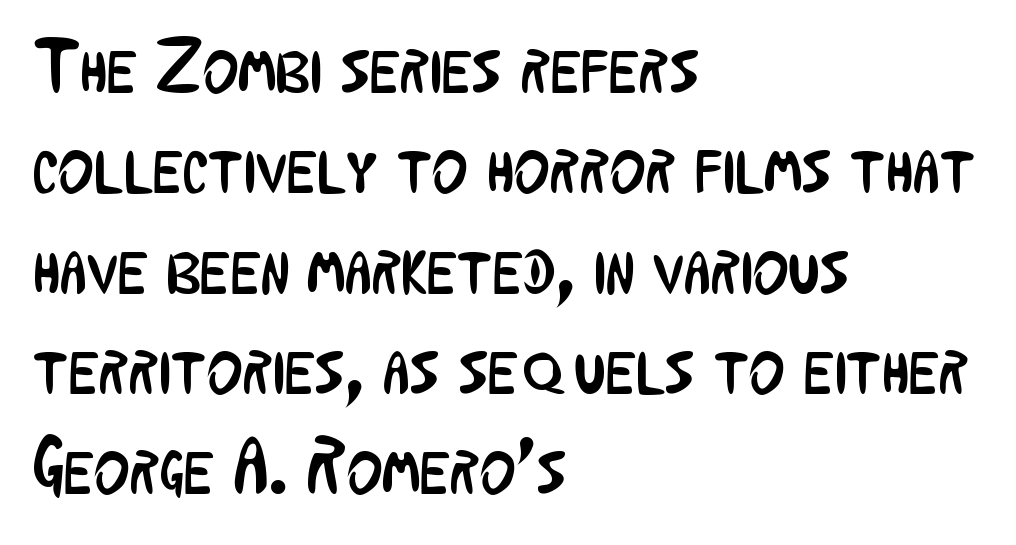
Q: Is the text bold? A: No.
Q: Is the text italic (slanted)? A: No, it is upright.
Q: Is the typeface a serif or a sans-serif typeface? A: Sans-serif.
Q: Is the text underlined? A: No.
Q: How is the paragraph aligned? A: Left-aligned.
Q: Is the spacing between letters normal or unusually wide? A: Normal.
Q: Is the spacing between lines tight, normal or loose? A: Normal.
Q: Width (condensed, normal, or wide)? A: Condensed.
Q: Stroke contrast? A: Low.
Q: x-height? A: Medium.
Q: Monospaced? A: No.
